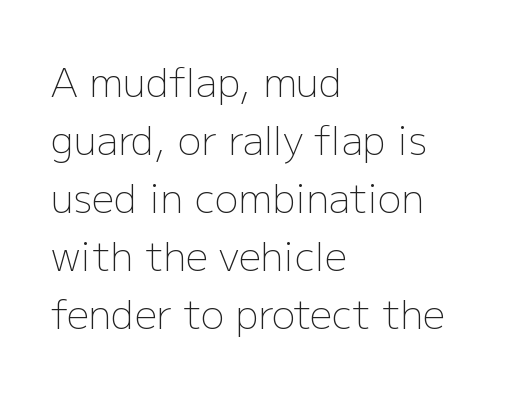
Q: Is the text bold? A: No.
Q: Is the text italic (slanted)? A: No, it is upright.
Q: Is the typeface a serif or a sans-serif typeface? A: Sans-serif.
Q: Is the text underlined? A: No.
Q: How is the paragraph aligned? A: Left-aligned.
Q: Is the spacing between letters normal or unusually wide? A: Normal.
Q: Is the spacing between lines tight, normal or loose? A: Normal.
Q: Width (condensed, normal, or wide)? A: Normal.
Q: Stroke contrast? A: Low.
Q: x-height? A: Medium.
Q: Monospaced? A: No.
